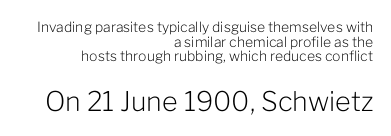
The image shows 27 px text type, upright; set right-aligned, tight line spacing (1.05x), normal letter spacing, not underlined; the second (bottom) block is 1.93x larger.
